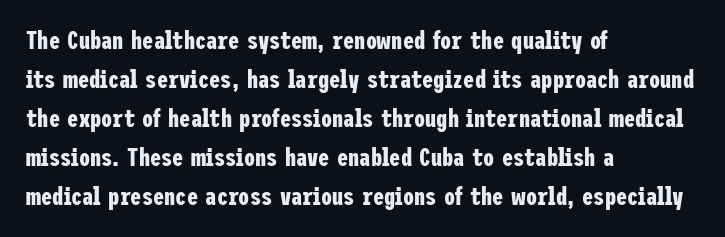
Q: Is the text bold? A: Yes.
Q: Is the text italic (slanted)? A: No, it is upright.
Q: Is the text underlined? A: No.
Q: How is the paragraph aligned? A: Left-aligned.
Q: Is the spacing between letters normal or unusually wide? A: Normal.
Q: Is the spacing between lines tight, normal or loose? A: Normal.
